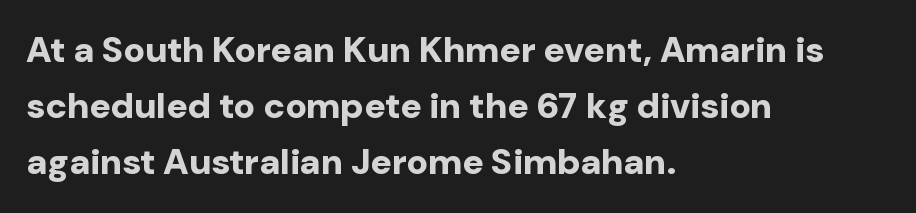
The image shows 36 px bold sans-serif type, upright; set left-aligned, normal line spacing (1.56x), normal letter spacing, not underlined; low stroke contrast and a medium x-height.
